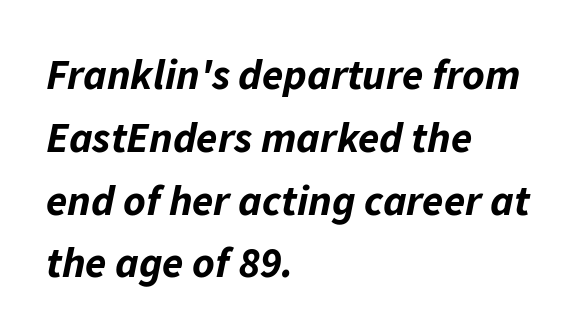
Q: Is the text bold? A: Yes.
Q: Is the text italic (slanted)? A: Yes, it leans right by about 11 degrees.
Q: Is the text underlined? A: No.
Q: How is the paragraph aligned? A: Left-aligned.
Q: Is the spacing between letters normal or unusually wide? A: Normal.
Q: Is the spacing between lines tight, normal or loose? A: Normal.
Q: Width (condensed, normal, or wide)? A: Normal.
Q: Stroke contrast? A: Low.
Q: x-height? A: Medium.
Q: Monospaced? A: No.
